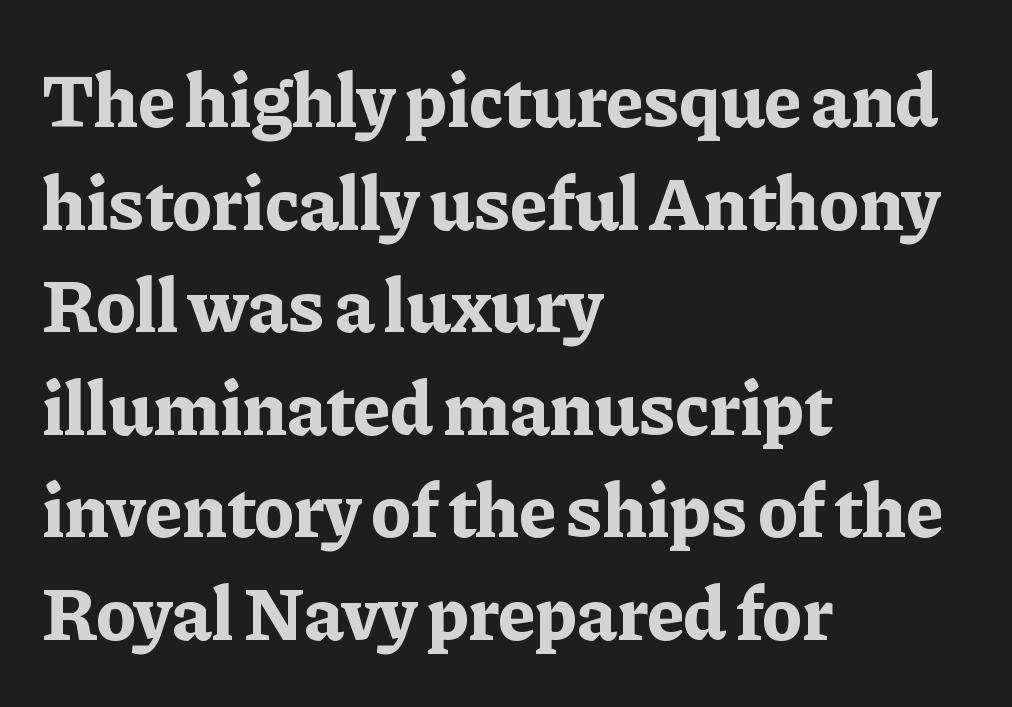
The designer left line spacing at the default. The rendering shows small feet on the letterforms — a serif design. Observe the ordinary spacing: letters are neighbours, not strangers. The typography opts for an upright posture over an oblique one.
